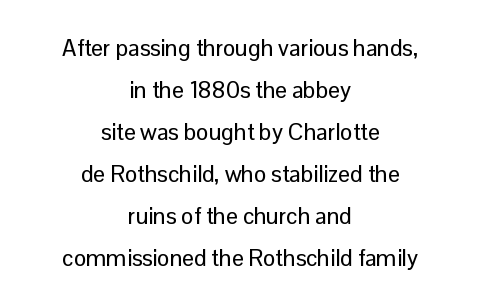
{"italic": "no", "underline": "no", "align": "center", "line_spacing_ratio": 1.83, "letter_spacing": "normal", "letter_spacing_em": 0.0, "glyph_px": 23}
